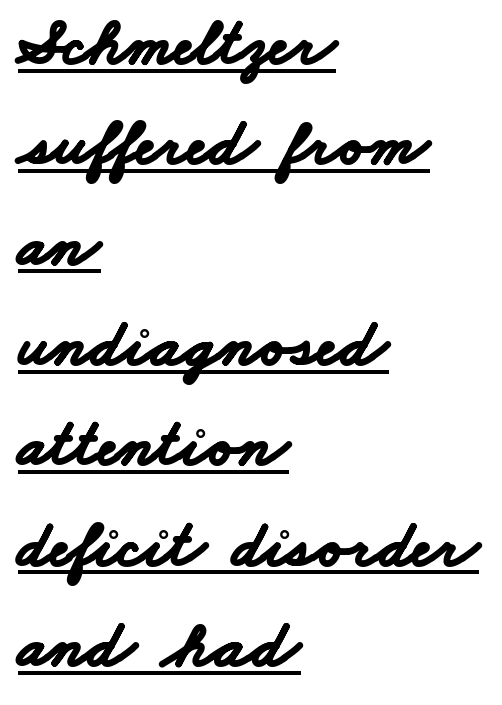
The image shows 66 px bold, wide sans-serif type; set left-aligned, normal line spacing (1.52x), normal letter spacing, underlined; low stroke contrast and a small x-height.
